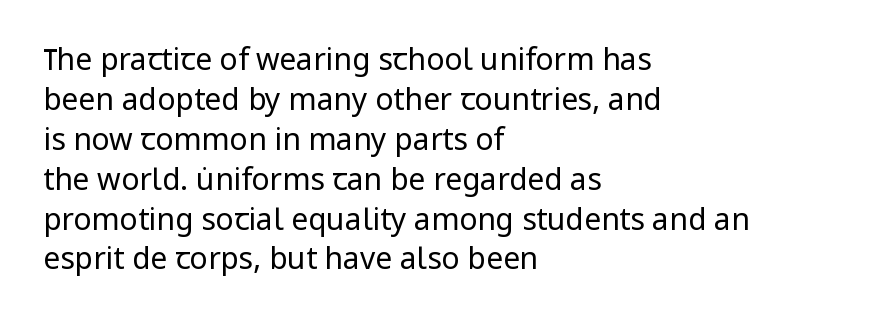
The image shows 30 px regular-weight sans-serif type, upright; set left-aligned, normal line spacing (1.33x), normal letter spacing, not underlined; low stroke contrast and a medium x-height.
